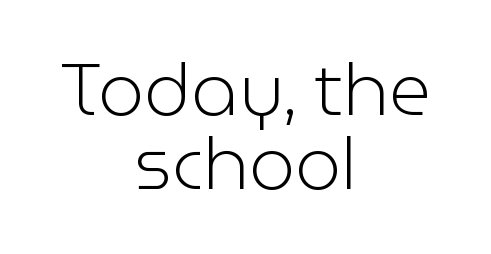
Q: Is the text bold? A: No.
Q: Is the text italic (slanted)? A: No, it is upright.
Q: Is the typeface a serif or a sans-serif typeface? A: Sans-serif.
Q: Is the text underlined? A: No.
Q: How is the paragraph aligned? A: Centered.
Q: Is the spacing between letters normal or unusually wide? A: Normal.
Q: Is the spacing between lines tight, normal or loose? A: Tight.
Q: Width (condensed, normal, or wide)? A: Normal.
Q: Stroke contrast? A: Low.
Q: x-height? A: Medium.
Q: Monospaced? A: No.
